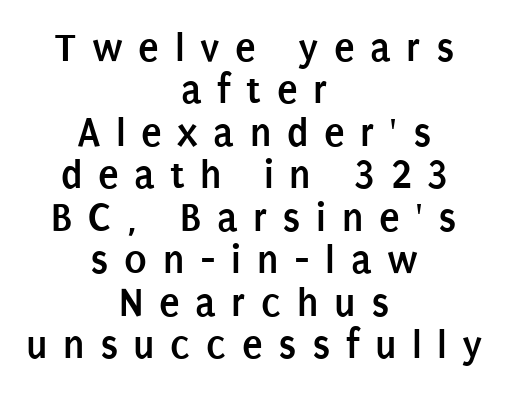
{"serif": "no", "italic": "no", "bold": "yes", "weight": "semibold", "width": "condensed", "stroke_contrast": "low", "x_height": "large", "monospaced": "no", "underline": "no", "align": "center", "line_spacing": "tight", "line_spacing_ratio": 1.01, "letter_spacing": "wide", "letter_spacing_em": 0.37, "glyph_px": 42}
